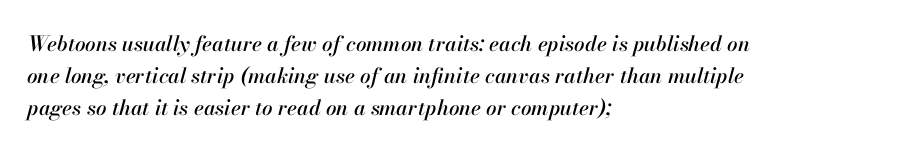
Q: Is the text italic (slanted)? A: Yes, it leans right by about 13 degrees.
Q: Is the text underlined? A: No.
Q: How is the paragraph aligned? A: Left-aligned.
Q: Is the spacing between letters normal or unusually wide? A: Normal.
Q: Is the spacing between lines tight, normal or loose? A: Normal.
